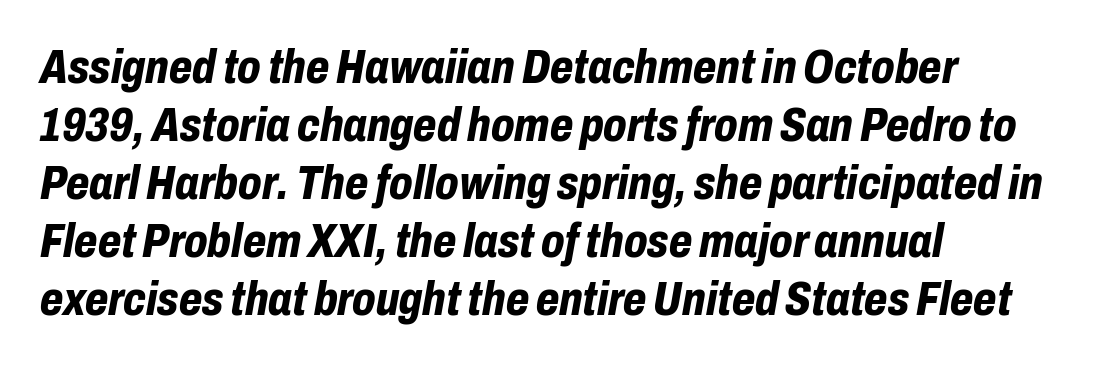
The image shows 48 px bold, condensed type, italic (leaning right); set left-aligned, line spacing 1.21x, normal letter spacing, not underlined; low stroke contrast and a medium x-height.
